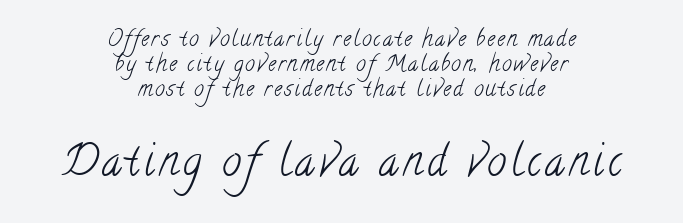
The image shows 43 px light, condensed type; set centered, tight line spacing (1.13x), not underlined; the second (bottom) block is 1.95x larger; low stroke contrast and a small x-height.
